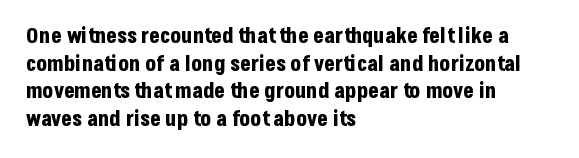
The image shows 22 px bold type, upright; set left-aligned, normal line spacing (1.26x), normal letter spacing, not underlined.
